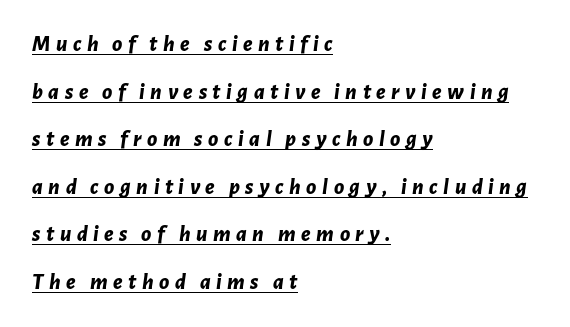
Q: Is the text bold? A: Yes.
Q: Is the text italic (slanted)? A: Yes, it leans right by about 7 degrees.
Q: Is the text underlined? A: Yes.
Q: How is the paragraph aligned? A: Left-aligned.
Q: Is the spacing between letters normal or unusually wide? A: Unusually wide.
Q: Is the spacing between lines tight, normal or loose? A: Loose.
